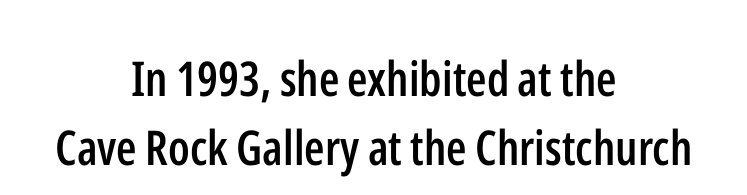
Q: Is the text bold? A: Semi-bold.
Q: Is the text italic (slanted)? A: No, it is upright.
Q: Is the typeface a serif or a sans-serif typeface? A: Sans-serif.
Q: Is the text underlined? A: No.
Q: How is the paragraph aligned? A: Centered.
Q: Is the spacing between letters normal or unusually wide? A: Normal.
Q: Is the spacing between lines tight, normal or loose? A: Normal.
Q: Width (condensed, normal, or wide)? A: Condensed.
Q: Stroke contrast? A: Low.
Q: x-height? A: Medium.
Q: Monospaced? A: No.
